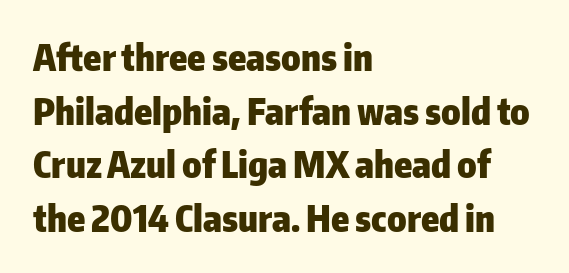
Q: Is the text bold? A: Yes.
Q: Is the text italic (slanted)? A: No, it is upright.
Q: Is the typeface a serif or a sans-serif typeface? A: Sans-serif.
Q: Is the text underlined? A: No.
Q: How is the paragraph aligned? A: Left-aligned.
Q: Is the spacing between letters normal or unusually wide? A: Normal.
Q: Is the spacing between lines tight, normal or loose? A: Normal.
Q: Width (condensed, normal, or wide)? A: Normal.
Q: Stroke contrast? A: Low.
Q: x-height? A: Medium.
Q: Monospaced? A: No.
